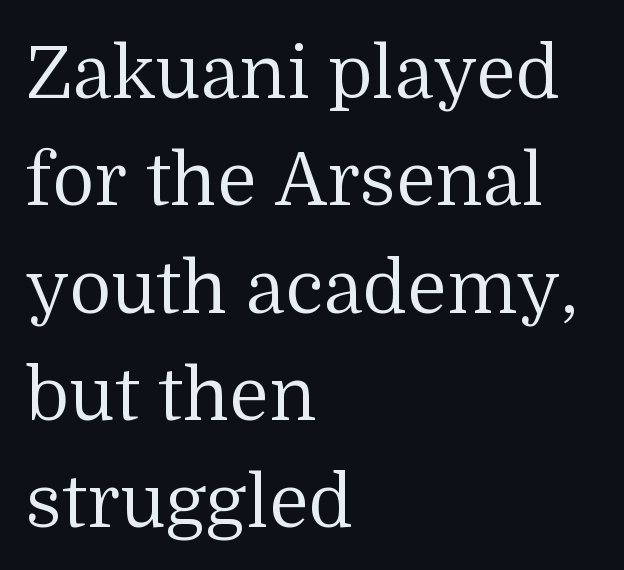
Q: Is the text bold? A: No.
Q: Is the text italic (slanted)? A: No, it is upright.
Q: Is the typeface a serif or a sans-serif typeface? A: Serif.
Q: Is the text underlined? A: No.
Q: How is the paragraph aligned? A: Left-aligned.
Q: Is the spacing between letters normal or unusually wide? A: Normal.
Q: Is the spacing between lines tight, normal or loose? A: Normal.
Q: Width (condensed, normal, or wide)? A: Normal.
Q: Stroke contrast? A: Medium.
Q: x-height? A: Medium.
Q: Monospaced? A: No.
